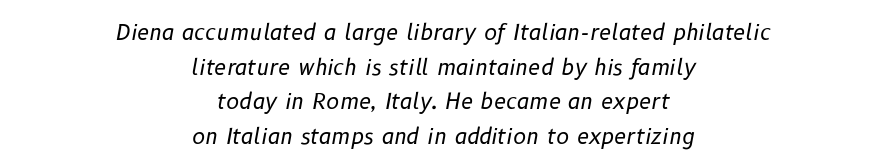
{"italic": "yes", "lean": "right", "slant_degrees": 10, "bold": "no", "underline": "no", "align": "center", "line_spacing": "normal", "line_spacing_ratio": 1.57, "letter_spacing": "normal", "letter_spacing_em": 0.0, "glyph_px": 22}
